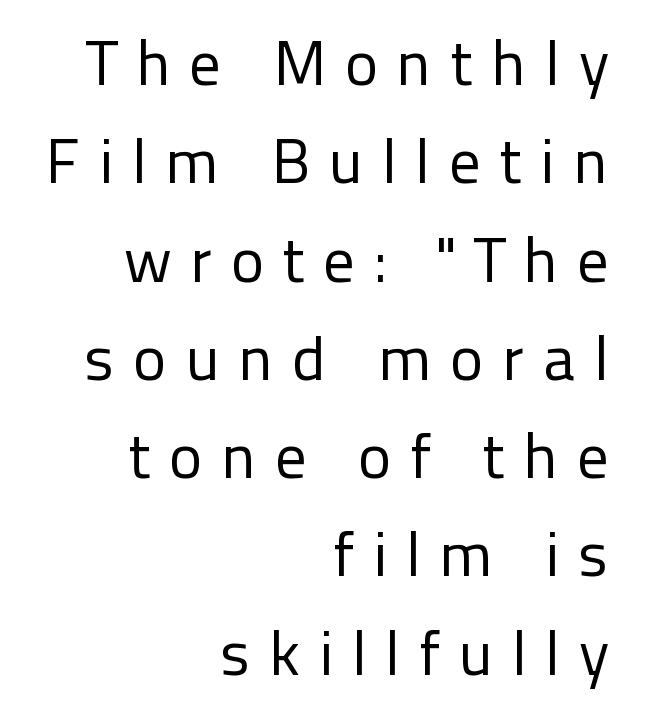
Q: Is the text bold? A: No.
Q: Is the text italic (slanted)? A: No, it is upright.
Q: Is the typeface a serif or a sans-serif typeface? A: Sans-serif.
Q: Is the text underlined? A: No.
Q: How is the paragraph aligned? A: Right-aligned.
Q: Is the spacing between letters normal or unusually wide? A: Unusually wide.
Q: Is the spacing between lines tight, normal or loose? A: Normal.
Q: Width (condensed, normal, or wide)? A: Normal.
Q: Stroke contrast? A: Low.
Q: x-height? A: Medium.
Q: Monospaced? A: No.
